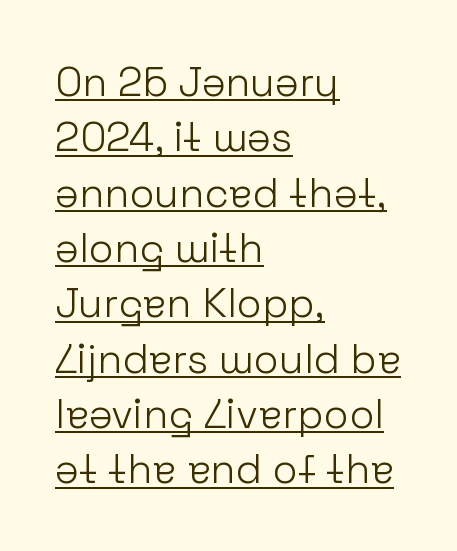
{"serif": "no", "italic": "no", "bold": "no", "weight": "light", "width": "normal", "stroke_contrast": "low", "x_height": "medium", "monospaced": "no", "underline": "yes", "align": "left", "line_spacing": "normal", "line_spacing_ratio": 1.35, "letter_spacing": "normal", "letter_spacing_em": 0.0, "glyph_px": 41}
